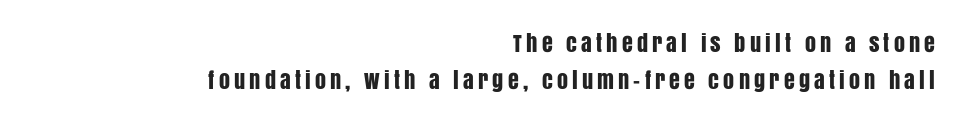
One glance says typical: line gaps are just what's usual. The passage shown is not underscored anywhere. Characters remain perfectly vertical along every line. Where is the straight margin? On the right.
